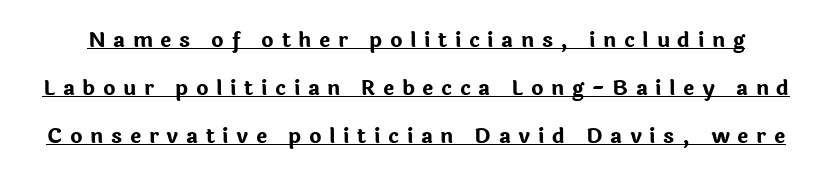
Rows of type keep a wide berth in the vertical direction. Is there any slant? The stems are plumb. The sample has been set heavy, in full bold. Look at the tracking — it's clearly loosened, letters drifting apart. Caption: lettering with a line underneath.
